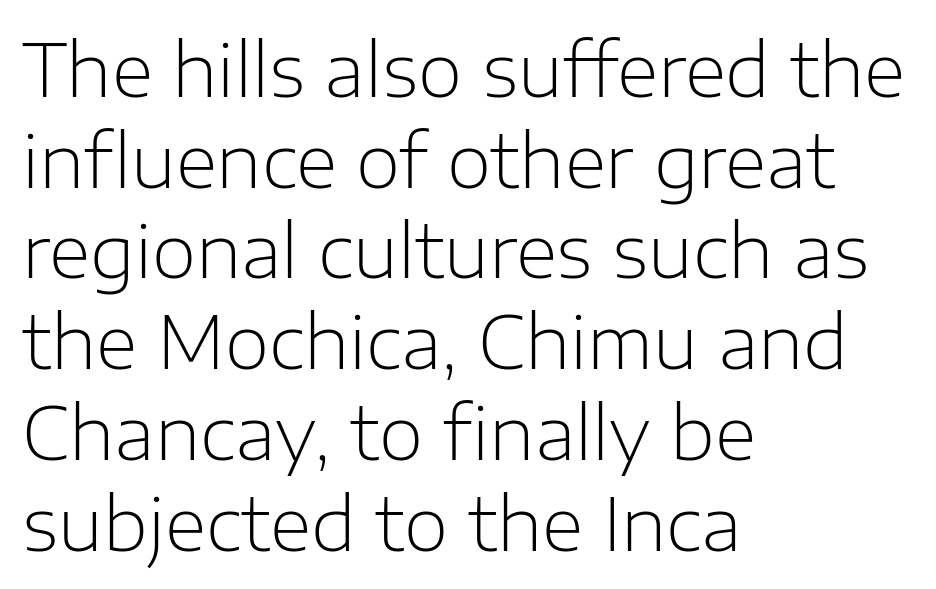
The image shows 72 px light sans-serif type, upright; set left-aligned, normal line spacing (1.26x), normal letter spacing, not underlined; low stroke contrast and a medium x-height.
